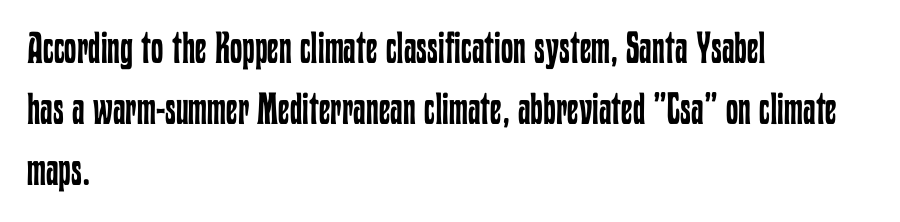
Q: Is the text bold? A: No.
Q: Is the text italic (slanted)? A: No, it is upright.
Q: Is the text underlined? A: No.
Q: How is the paragraph aligned? A: Left-aligned.
Q: Is the spacing between letters normal or unusually wide? A: Normal.
Q: Is the spacing between lines tight, normal or loose? A: Normal.
Q: Width (condensed, normal, or wide)? A: Condensed.
Q: Stroke contrast? A: Low.
Q: x-height? A: Medium.
Q: Monospaced? A: No.
